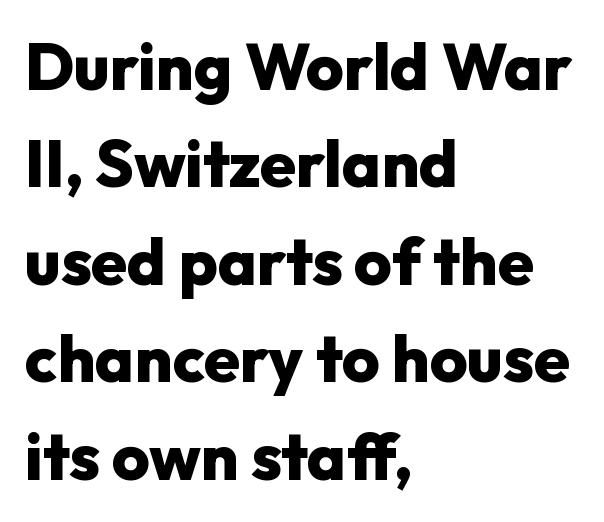
Set as a true bold cut, around the 700 mark. The passage shown is typed in a proportional face where columns would drift. The block of text has a typical density, with ordinary space between rows. Horizontally, the lines are justified to the leading edge only. The letters sit at their default tracking, neither squeezed nor spread. Descenders hang freely into open space.
